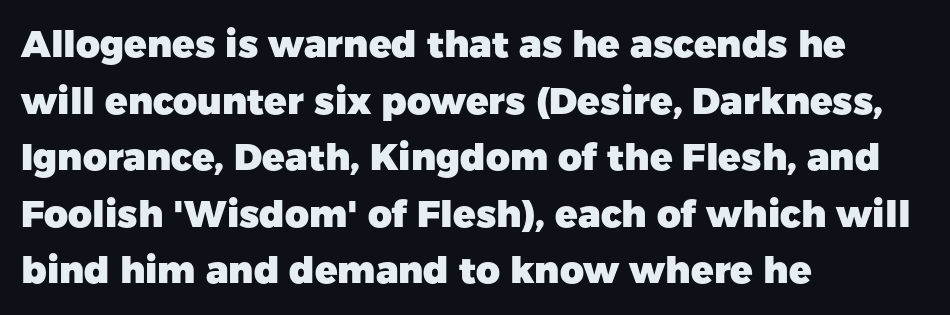
Q: Is the text bold? A: Yes.
Q: Is the text italic (slanted)? A: No, it is upright.
Q: Is the typeface a serif or a sans-serif typeface? A: Sans-serif.
Q: Is the text underlined? A: No.
Q: How is the paragraph aligned? A: Left-aligned.
Q: Is the spacing between letters normal or unusually wide? A: Normal.
Q: Is the spacing between lines tight, normal or loose? A: Normal.
Q: Width (condensed, normal, or wide)? A: Normal.
Q: Stroke contrast? A: Low.
Q: x-height? A: Medium.
Q: Monospaced? A: No.
